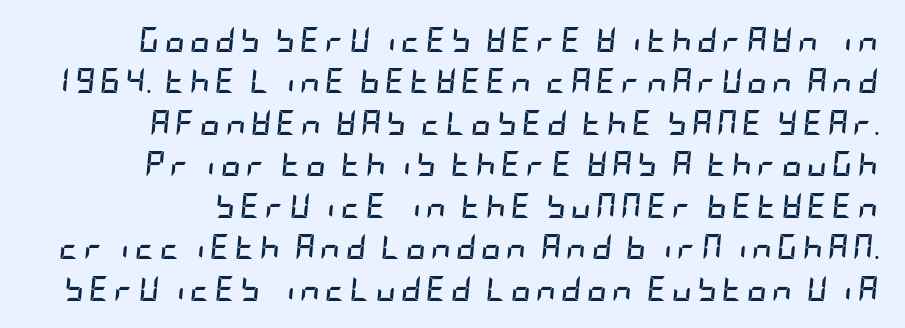
The image shows 25 px bold type, italic (leaning right); set normal line spacing (1.66x), not underlined.
